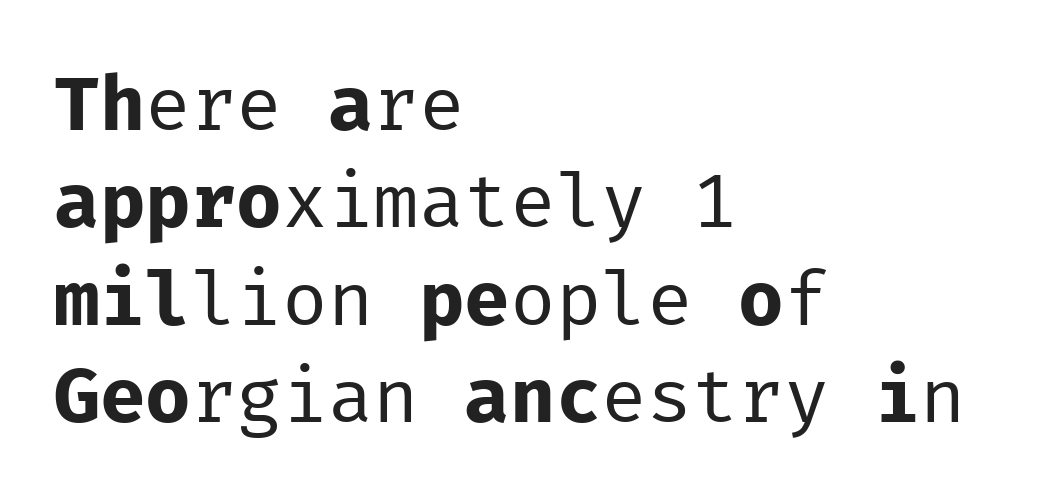
The image shows 76 px regular-weight sans-serif type, upright, monospaced; set left-aligned, normal line spacing (1.28x), normal letter spacing, not underlined; low stroke contrast and a medium x-height.
